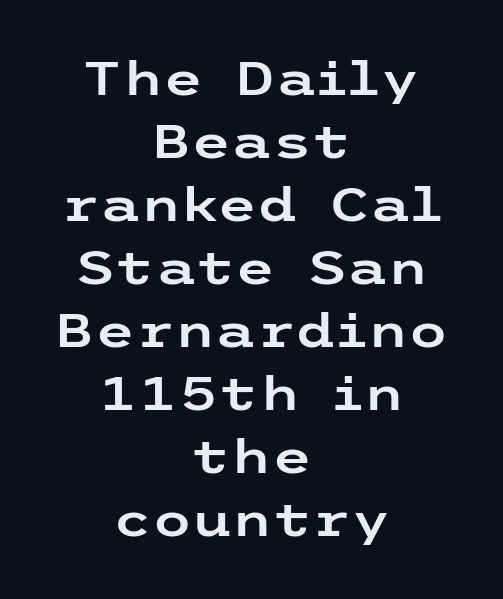
{"serif": "no", "italic": "no", "width": "wide", "stroke_contrast": "low", "x_height": "medium", "underline": "no", "align": "center", "line_spacing": "normal", "line_spacing_ratio": 1.37, "letter_spacing": "normal", "letter_spacing_em": 0.0, "glyph_px": 46}
